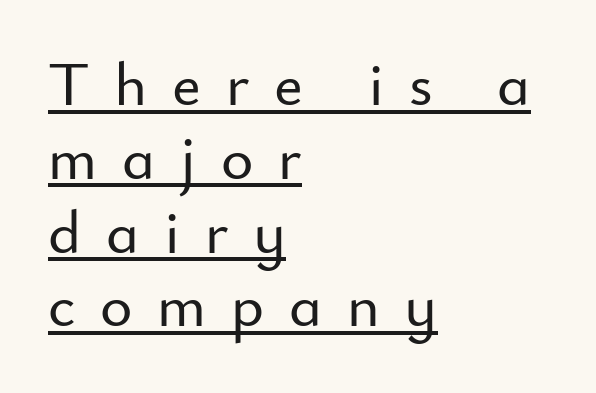
The passage shown is typed in a proportional face where columns would drift. This rendering widens character spacing well past its baseline value. Nope, not italic — everything's standing straight. Decoration check: the copy is underlined.
